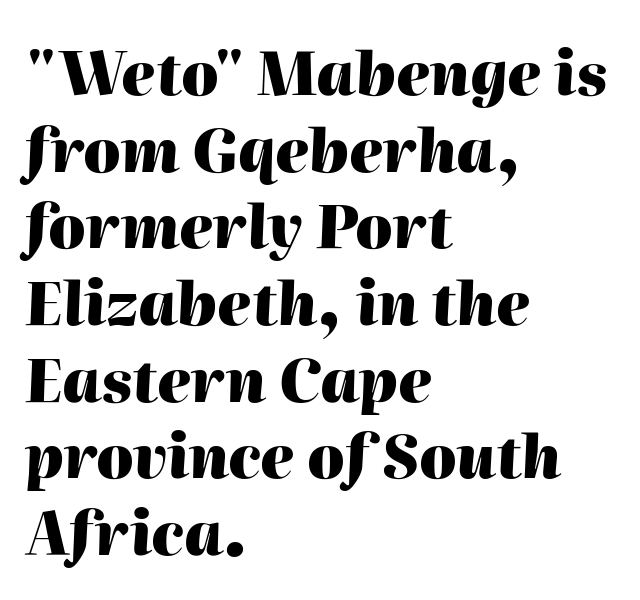
{"italic": "yes", "lean": "right", "slant_degrees": 2, "bold": "yes", "weight": "heavy", "width": "normal", "stroke_contrast": "high", "x_height": "medium", "monospaced": "no", "underline": "no", "align": "left", "line_spacing": "normal", "line_spacing_ratio": 1.3, "letter_spacing": "normal", "letter_spacing_em": 0.0, "glyph_px": 59}
